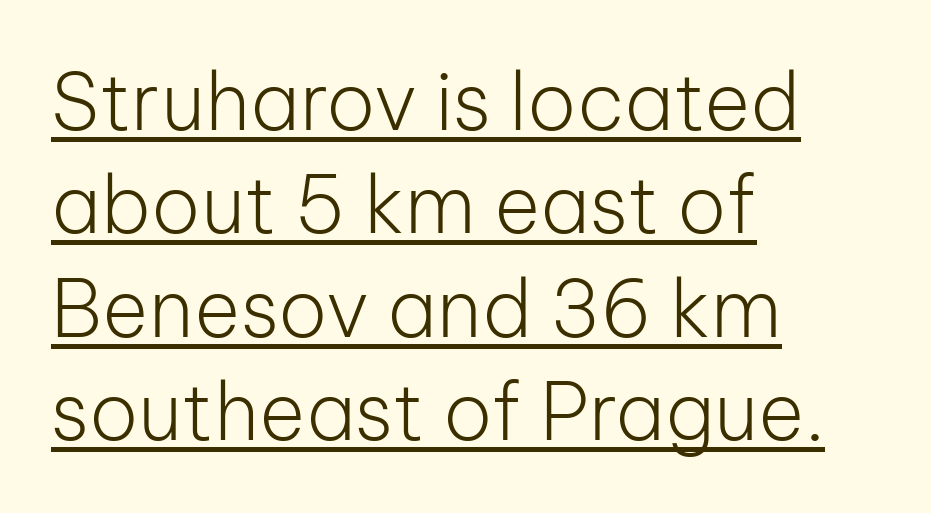
Q: Is the text bold? A: No.
Q: Is the text italic (slanted)? A: No, it is upright.
Q: Is the typeface a serif or a sans-serif typeface? A: Sans-serif.
Q: Is the text underlined? A: Yes.
Q: How is the paragraph aligned? A: Left-aligned.
Q: Is the spacing between letters normal or unusually wide? A: Normal.
Q: Is the spacing between lines tight, normal or loose? A: Normal.
Q: Width (condensed, normal, or wide)? A: Normal.
Q: Stroke contrast? A: Low.
Q: x-height? A: Medium.
Q: Monospaced? A: No.
